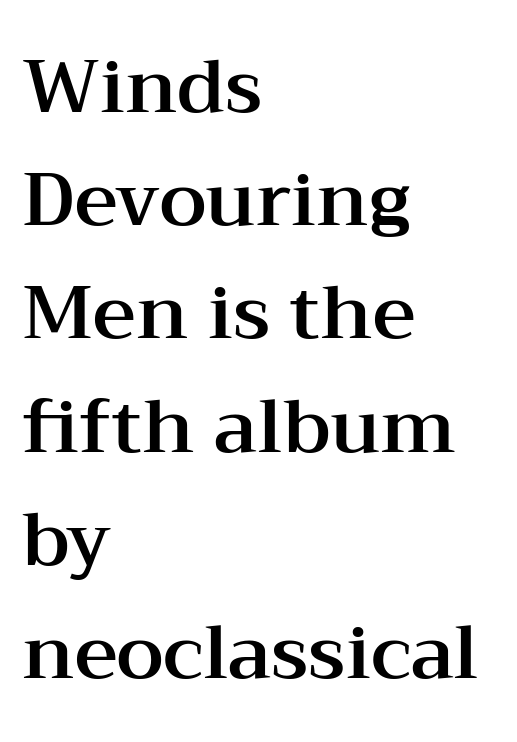
The image shows 75 px wide serif type, upright; set left-aligned, normal line spacing (1.51x), normal letter spacing, not underlined; medium stroke contrast and a medium x-height.
